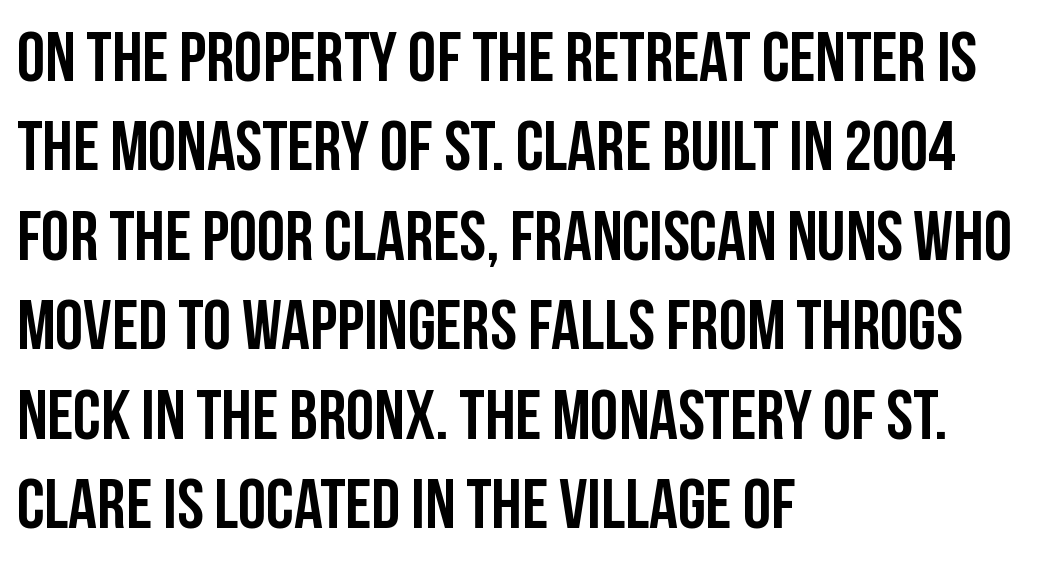
Think of a printed novel: that variable character pitch is what you see here. The space directly below the letters is spotless. The ragged edge is on the right, which tells us the setting is flush left. Whoever set this chose a conventional vertical rhythm.
